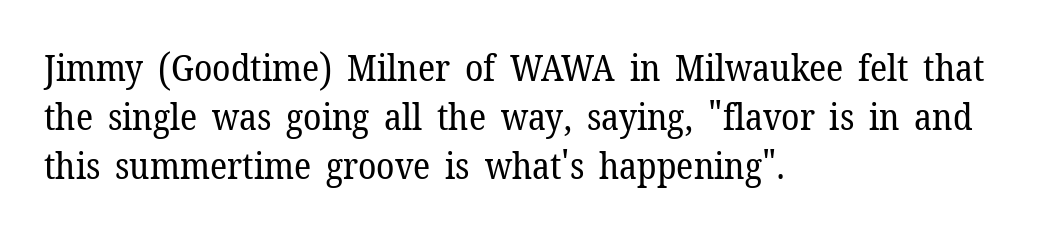
The image shows 37 px regular-weight serif type, upright; set left-aligned, normal line spacing (1.33x), normal letter spacing, not underlined; low stroke contrast and a medium x-height.
